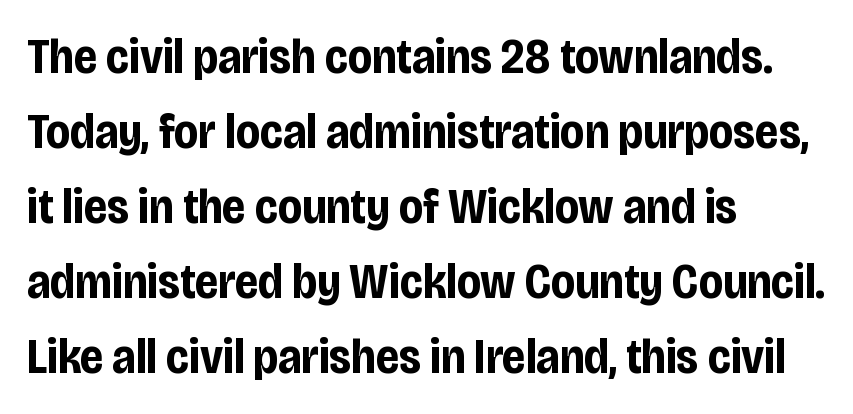
Q: Is the text bold? A: Yes.
Q: Is the text italic (slanted)? A: No, it is upright.
Q: Is the typeface a serif or a sans-serif typeface? A: Sans-serif.
Q: Is the text underlined? A: No.
Q: How is the paragraph aligned? A: Left-aligned.
Q: Is the spacing between letters normal or unusually wide? A: Normal.
Q: Is the spacing between lines tight, normal or loose? A: Normal.
Q: Width (condensed, normal, or wide)? A: Condensed.
Q: Stroke contrast? A: Low.
Q: x-height? A: Large.
Q: Monospaced? A: No.
